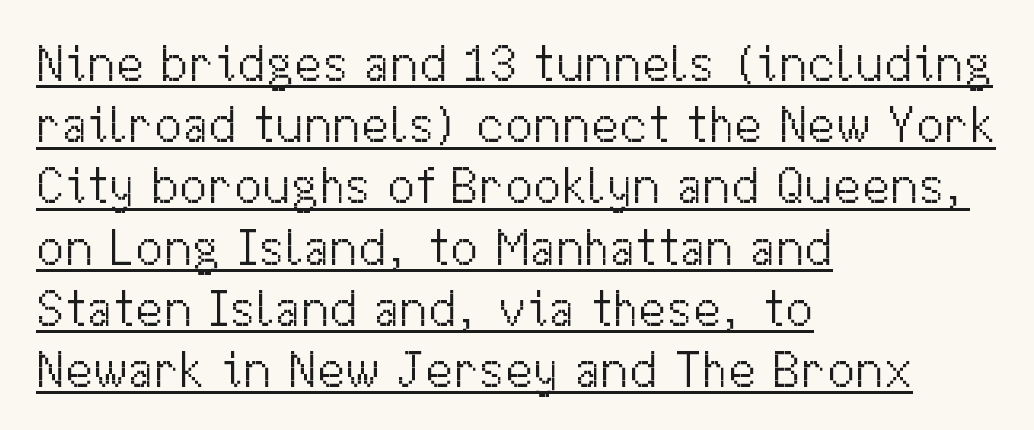
{"serif": "no", "italic": "no", "bold": "no", "weight": "light", "width": "normal", "stroke_contrast": "medium", "x_height": "medium", "monospaced": "no", "underline": "yes", "align": "left", "line_spacing_ratio": 1.2, "letter_spacing": "normal", "letter_spacing_em": 0.0, "glyph_px": 51}
